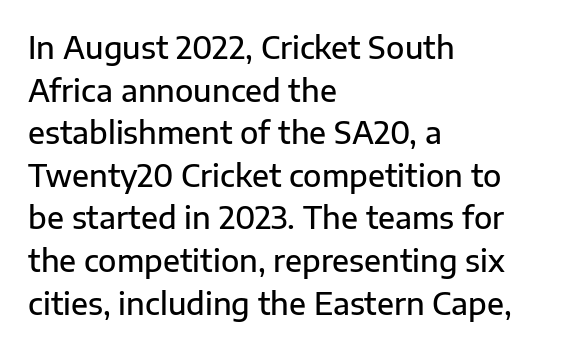
Is this a sans? Yes — the strokes have no serifs. Caption: multi-line text, flush left, ragged right. These lines are rendered in a variable-pitch font. This block has exactly the height ordinary leading produces.
